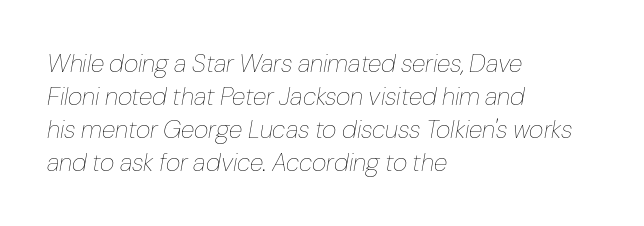
The image shows 25 px text type, italic (leaning right); set left-aligned, normal line spacing (1.32x), normal letter spacing, not underlined.
